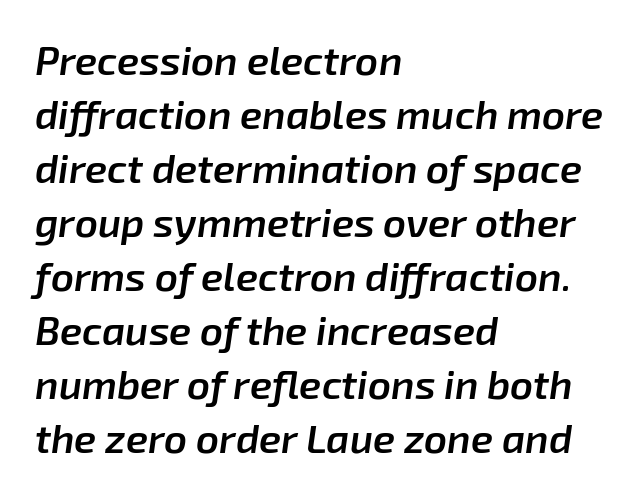
The image shows 40 px semibold type, italic (leaning right); set left-aligned, normal line spacing (1.35x), normal letter spacing, not underlined; low stroke contrast and a medium x-height.
